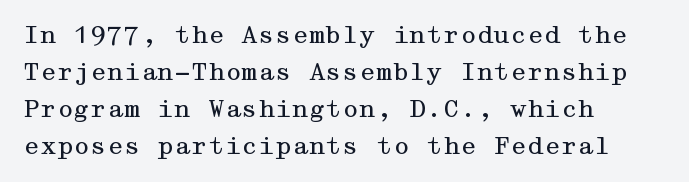
Vertical strokes here are truly vertical. Every row of glyphs begins at an identical x-position on the left. Between one letter and the next there's only the usual sliver of space. Only glyphs here, with clear space below each row.
